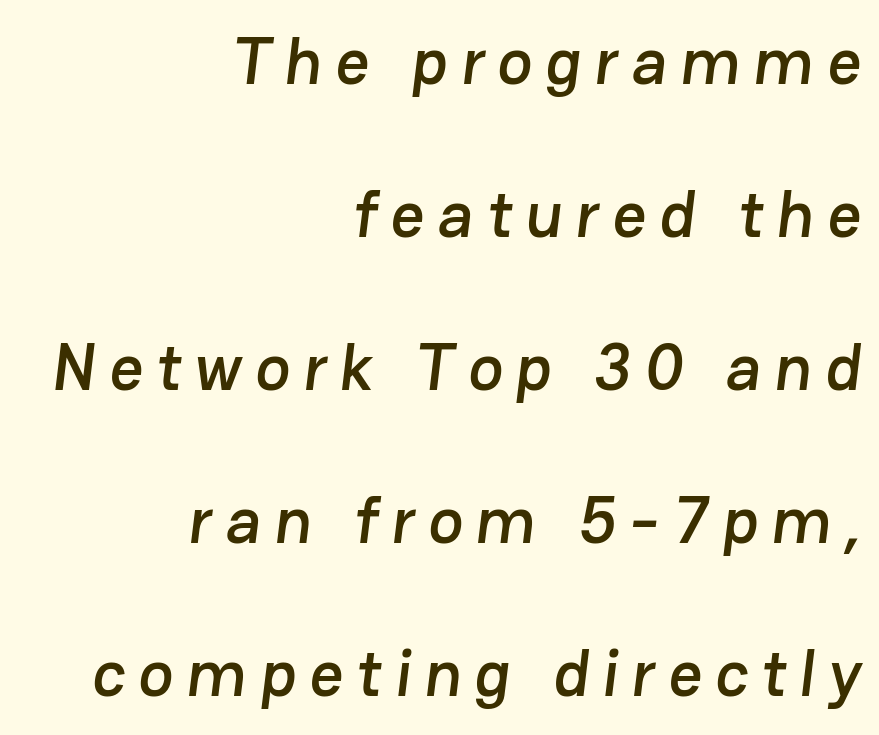
Q: Is the typeface a serif or a sans-serif typeface? A: Sans-serif.
Q: Is the text underlined? A: No.
Q: How is the paragraph aligned? A: Right-aligned.
Q: Is the spacing between letters normal or unusually wide? A: Unusually wide.
Q: Is the spacing between lines tight, normal or loose? A: Loose.
Q: Width (condensed, normal, or wide)? A: Normal.
Q: Stroke contrast? A: Low.
Q: x-height? A: Medium.
Q: Monospaced? A: No.
